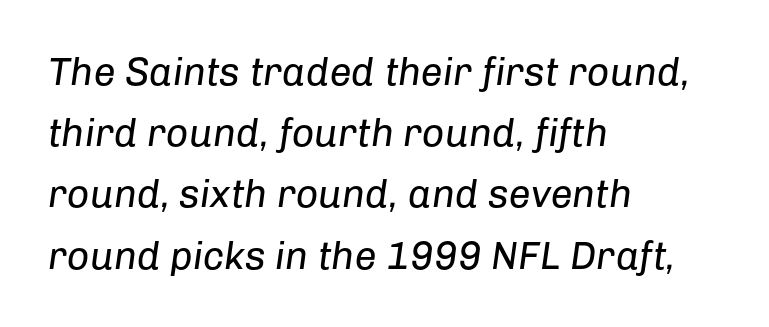
Q: Is the text bold? A: No.
Q: Is the text italic (slanted)? A: Yes, it leans right by about 8 degrees.
Q: Is the text underlined? A: No.
Q: How is the paragraph aligned? A: Left-aligned.
Q: Is the spacing between letters normal or unusually wide? A: Normal.
Q: Is the spacing between lines tight, normal or loose? A: Normal.
Q: Width (condensed, normal, or wide)? A: Normal.
Q: Stroke contrast? A: Low.
Q: x-height? A: Medium.
Q: Monospaced? A: No.
